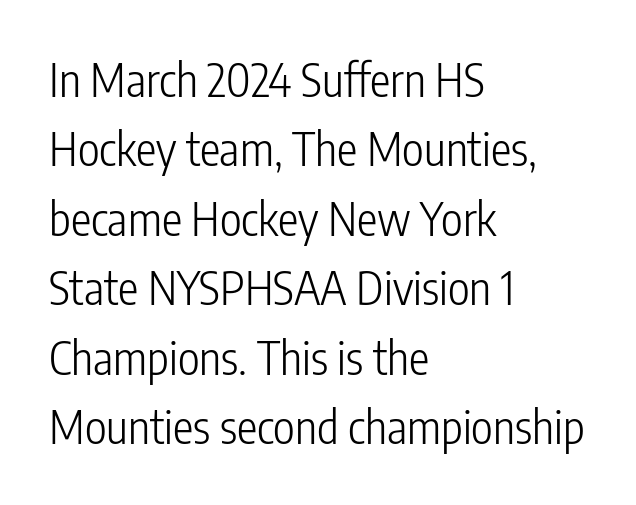
Q: Is the text bold? A: No.
Q: Is the text italic (slanted)? A: No, it is upright.
Q: Is the typeface a serif or a sans-serif typeface? A: Sans-serif.
Q: Is the text underlined? A: No.
Q: How is the paragraph aligned? A: Left-aligned.
Q: Is the spacing between letters normal or unusually wide? A: Normal.
Q: Is the spacing between lines tight, normal or loose? A: Normal.
Q: Width (condensed, normal, or wide)? A: Condensed.
Q: Stroke contrast? A: Low.
Q: x-height? A: Medium.
Q: Monospaced? A: No.
